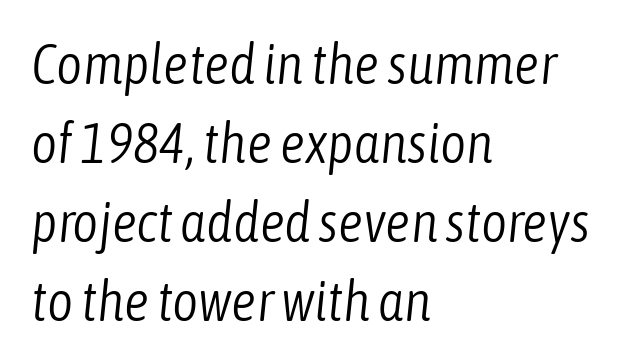
{"italic": "yes", "lean": "right", "slant_degrees": 6, "bold": "no", "weight": "light", "width": "condensed", "stroke_contrast": "low", "x_height": "medium", "monospaced": "no", "underline": "no", "align": "left", "line_spacing": "normal", "line_spacing_ratio": 1.41, "letter_spacing": "normal", "letter_spacing_em": 0.0, "glyph_px": 56}
